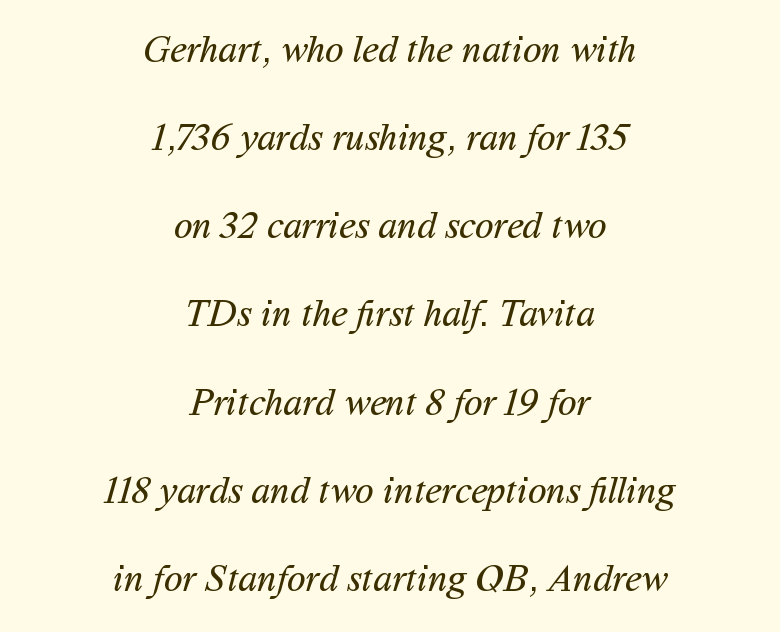
The letters carry no serifs — their stems end cleanly without finishing strokes. Tracking value appears to be zero — textbook default spacing. The face used here is proportionally spaced, like ordinary book or web type. Quick note: underline off.
